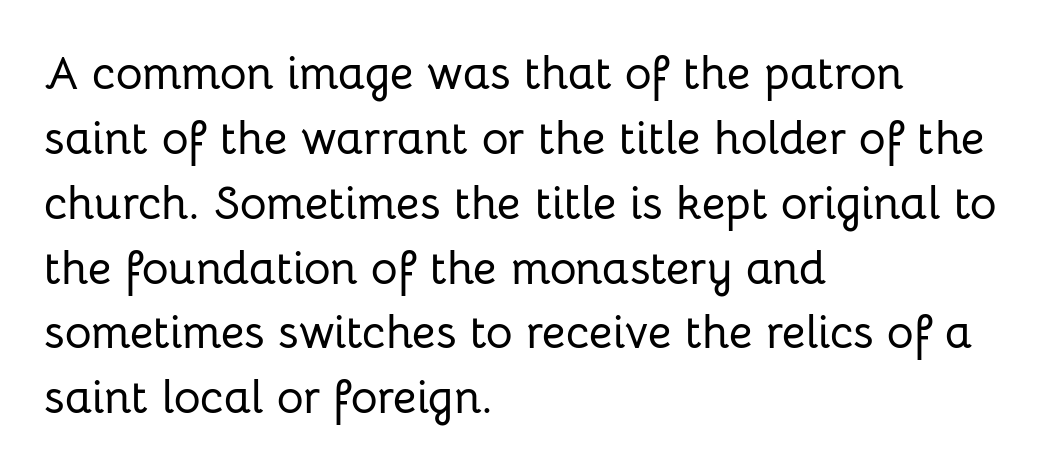
All the whitespace from short lines collects on the right. Do the letters lean? They stand straight. The string is rendered with underlining switched off. Stroke terminals: plain, sans-serif.
